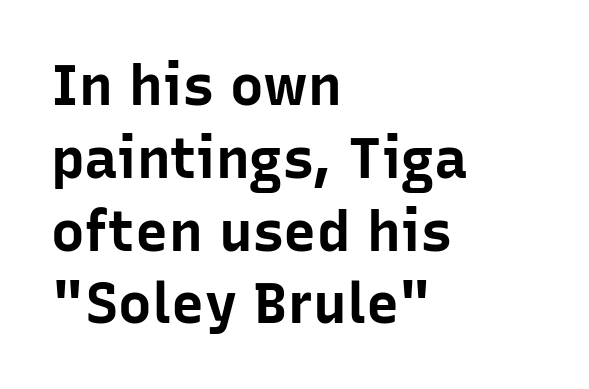
Q: Is the text bold? A: Yes.
Q: Is the text italic (slanted)? A: No, it is upright.
Q: Is the typeface a serif or a sans-serif typeface? A: Sans-serif.
Q: Is the text underlined? A: No.
Q: How is the paragraph aligned? A: Left-aligned.
Q: Is the spacing between letters normal or unusually wide? A: Normal.
Q: Is the spacing between lines tight, normal or loose? A: Normal.
Q: Width (condensed, normal, or wide)? A: Normal.
Q: Stroke contrast? A: Low.
Q: x-height? A: Medium.
Q: Monospaced? A: No.
